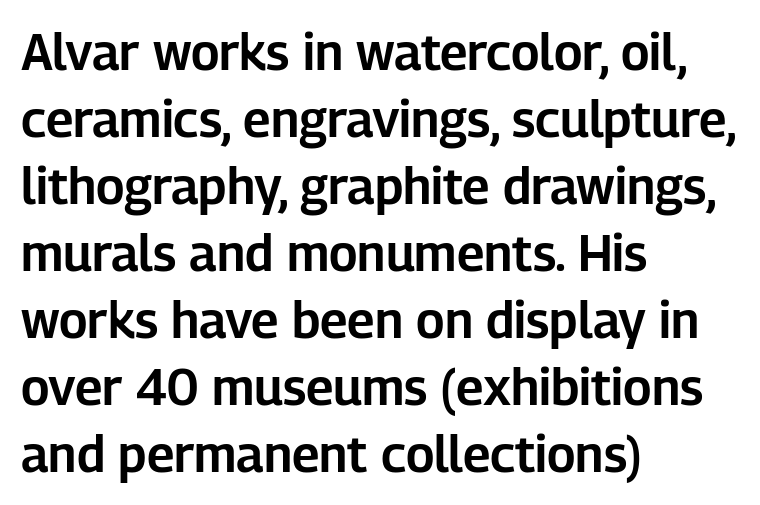
Q: Is the text italic (slanted)? A: No, it is upright.
Q: Is the typeface a serif or a sans-serif typeface? A: Sans-serif.
Q: Is the text underlined? A: No.
Q: How is the paragraph aligned? A: Left-aligned.
Q: Is the spacing between letters normal or unusually wide? A: Normal.
Q: Is the spacing between lines tight, normal or loose? A: Normal.
Q: Width (condensed, normal, or wide)? A: Normal.
Q: Stroke contrast? A: Low.
Q: x-height? A: Medium.
Q: Monospaced? A: No.
